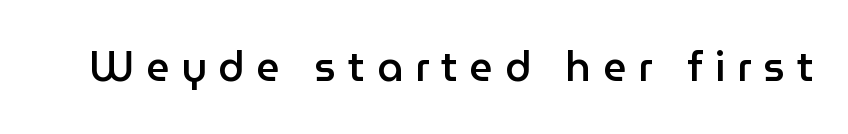
Character widths vary here, with narrow letters taking less room than wide ones. The letters stand straight up with perfectly vertical stems. A bare baseline throughout the passage. Someone cranked the tracking dial way up on this one. Look at the stroke-to-counter ratio: somewhat heavy, a semibold. You can tell from the bare stems that sans-serif type was used.
